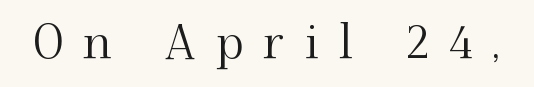
The image shows 47 px serif type, upright; set unusually wide letter spacing (+0.44 em), not underlined; medium stroke contrast and a small x-height.
